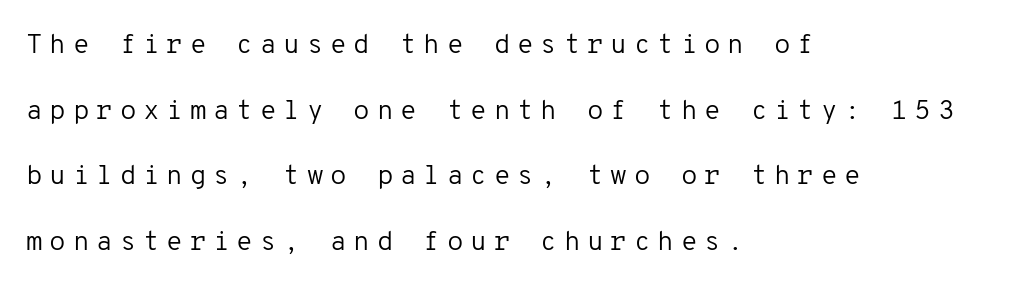
Nothing heavy about these letters — not bold at all. The rendering anchors every line to the left-hand side. The leading is generous, giving the passage an open texture. Is the letter spacing exaggerated? Yes — the characters are pushed far apart. Lines of text with bare space underneath. The lettering stays uniformly vertical, giving the passage a roman look.
